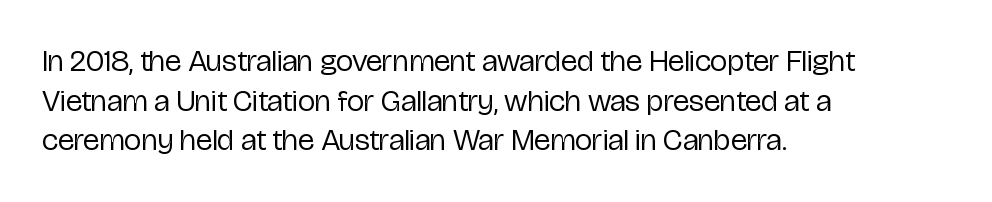
Q: Is the text bold? A: No.
Q: Is the text italic (slanted)? A: No, it is upright.
Q: Is the typeface a serif or a sans-serif typeface? A: Sans-serif.
Q: Is the text underlined? A: No.
Q: How is the paragraph aligned? A: Left-aligned.
Q: Is the spacing between letters normal or unusually wide? A: Normal.
Q: Is the spacing between lines tight, normal or loose? A: Normal.
Q: Width (condensed, normal, or wide)? A: Condensed.
Q: Stroke contrast? A: Low.
Q: x-height? A: Medium.
Q: Monospaced? A: No.
